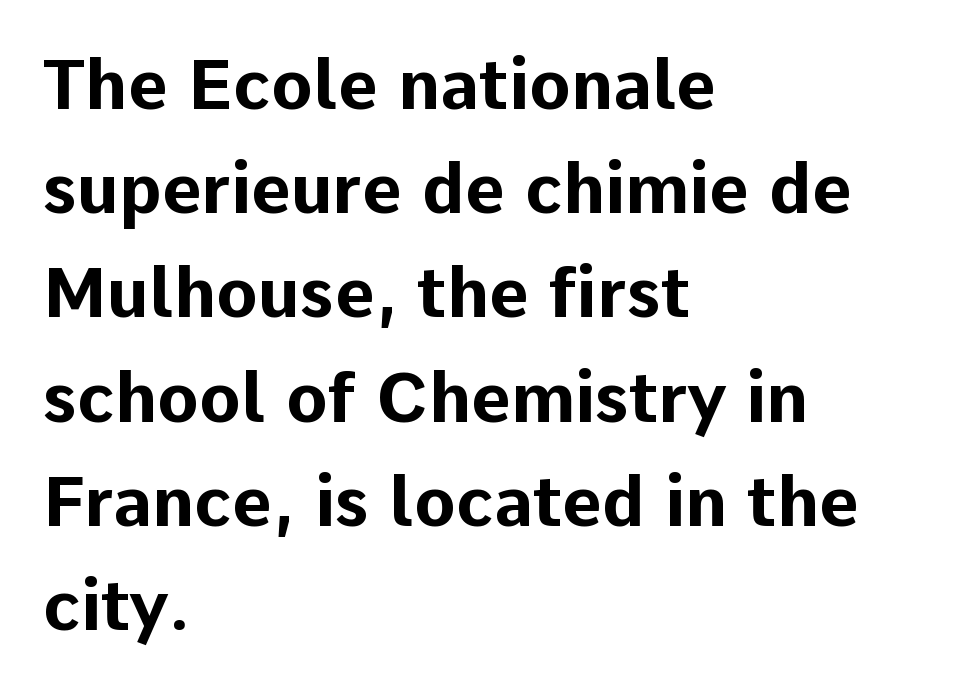
The image shows 69 px bold sans-serif type, upright; set left-aligned, normal line spacing (1.51x), normal letter spacing, not underlined; low stroke contrast and a medium x-height.
